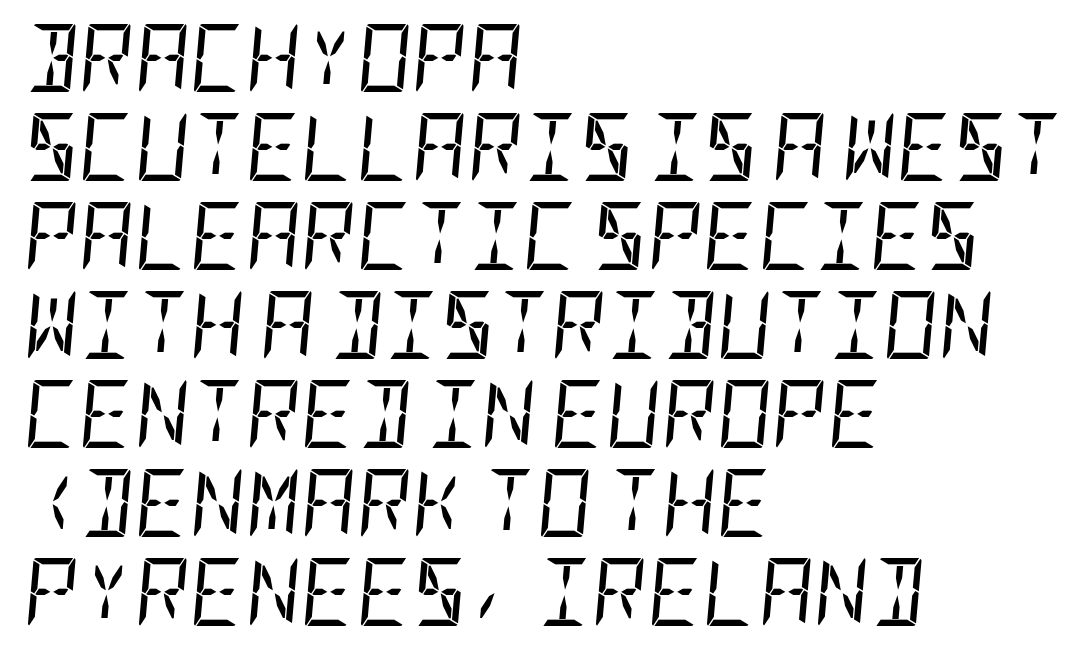
The image shows 68 px regular-weight, condensed type, italic (leaning right); set left-aligned, normal line spacing (1.31x), normal letter spacing, not underlined; low stroke contrast and a large x-height.
